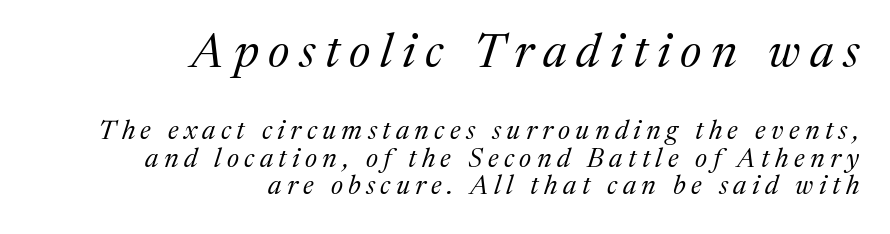
{"serif": "yes", "italic": "yes", "lean": "right", "slant_degrees": 17, "bold": "no", "weight": "regular", "width": "normal", "stroke_contrast": "medium", "x_height": "medium", "monospaced": "no", "underline": "no", "align": "right", "line_spacing": "tight", "line_spacing_ratio": 1.03, "letter_spacing": "wide", "letter_spacing_em": 0.2, "larger_block": "first", "size_ratio": 1.78, "glyph_px": 48}
